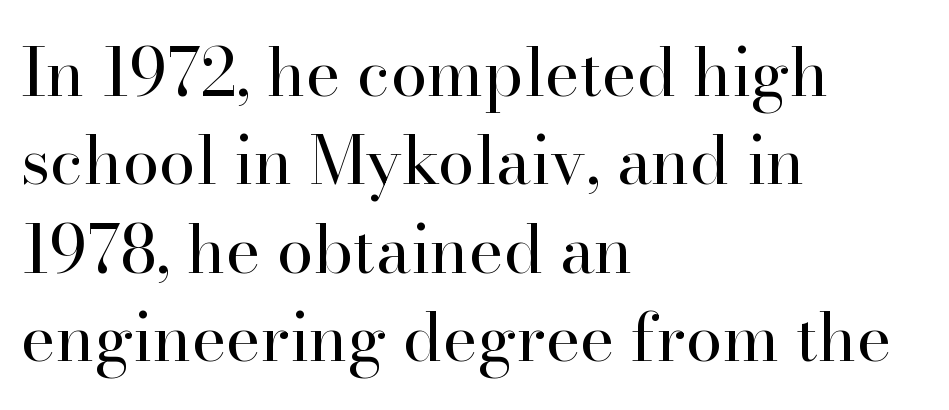
{"serif": "yes", "italic": "no", "bold": "no", "weight": "regular", "width": "normal", "stroke_contrast": "high", "x_height": "small", "monospaced": "no", "underline": "no", "align": "left", "line_spacing": "normal", "line_spacing_ratio": 1.34, "letter_spacing": "normal", "letter_spacing_em": 0.0, "glyph_px": 66}
